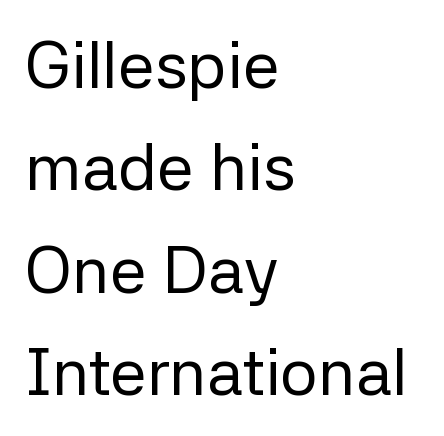
The lines in this sample share a left origin and differ only in where they stop. The space between consecutive lines is moderate. The strip under each line holds only bare page. The gaps between neighbouring characters are ordinary and unremarkable. In terms of letterform style, serifs are entirely absent. Posture: vertical.
